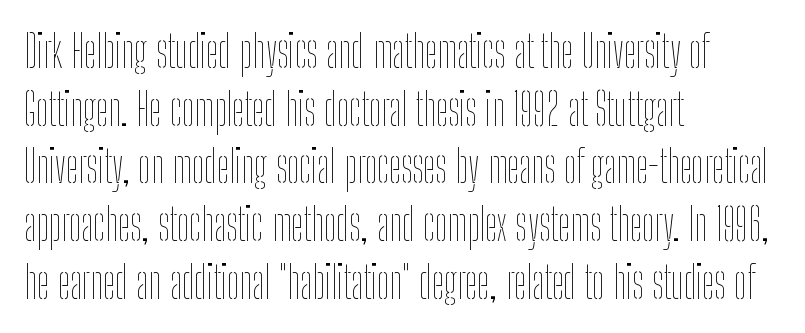
The image shows 44 px thin, condensed type, upright; set left-aligned, normal line spacing (1.31x), normal letter spacing, not underlined; low stroke contrast and a medium x-height.
